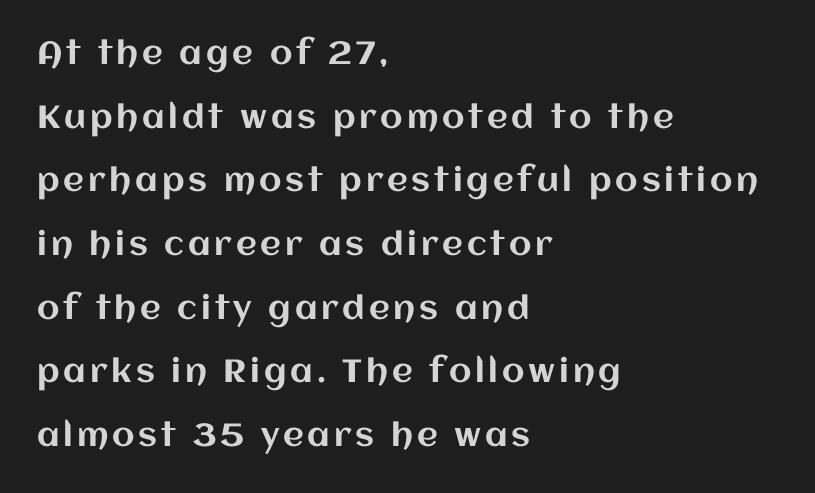
Q: Is the text italic (slanted)? A: No, it is upright.
Q: Is the text underlined? A: No.
Q: How is the paragraph aligned? A: Left-aligned.
Q: Is the spacing between lines tight, normal or loose? A: Loose.
Q: Width (condensed, normal, or wide)? A: Normal.
Q: Stroke contrast? A: Medium.
Q: x-height? A: Large.
Q: Monospaced? A: No.
